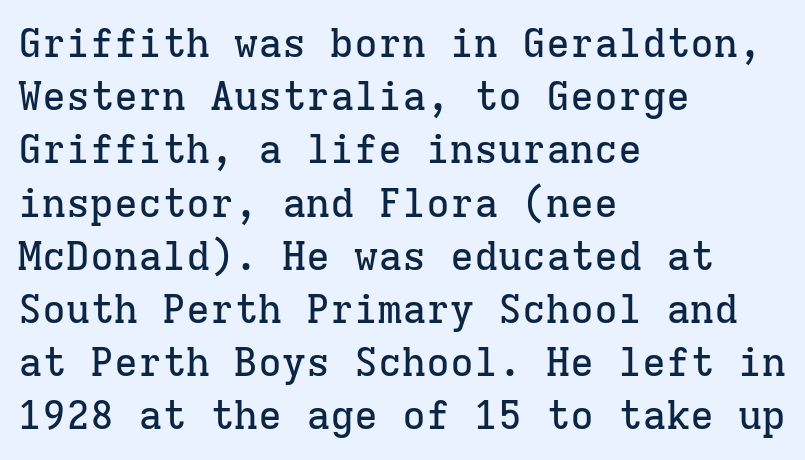
The image shows 40 px serif type, upright, monospaced; set left-aligned, normal line spacing (1.33x), normal letter spacing, not underlined; low stroke contrast and a medium x-height.
